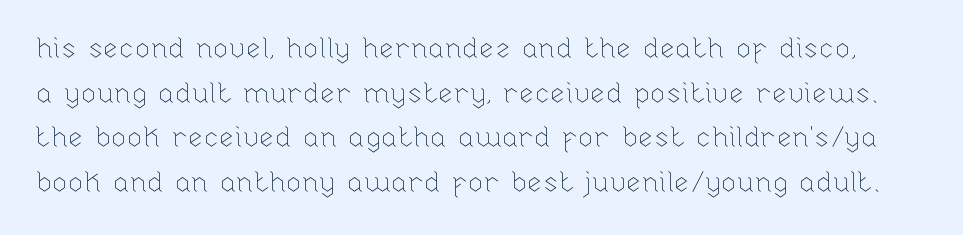
{"italic": "no", "bold": "no", "weight": "thin", "width": "normal", "stroke_contrast": "low", "x_height": "medium", "monospaced": "no", "underline": "no", "line_spacing": "normal", "line_spacing_ratio": 1.59, "letter_spacing": "normal", "letter_spacing_em": 0.0, "glyph_px": 28}
